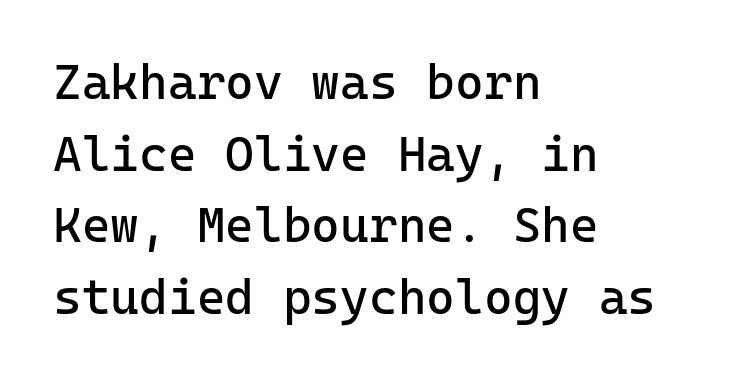
Q: Is the text bold? A: No.
Q: Is the text italic (slanted)? A: No, it is upright.
Q: Is the typeface a serif or a sans-serif typeface? A: Sans-serif.
Q: Is the text underlined? A: No.
Q: How is the paragraph aligned? A: Left-aligned.
Q: Is the spacing between letters normal or unusually wide? A: Normal.
Q: Is the spacing between lines tight, normal or loose? A: Normal.
Q: Width (condensed, normal, or wide)? A: Normal.
Q: Stroke contrast? A: Low.
Q: x-height? A: Medium.
Q: Monospaced? A: Yes.
